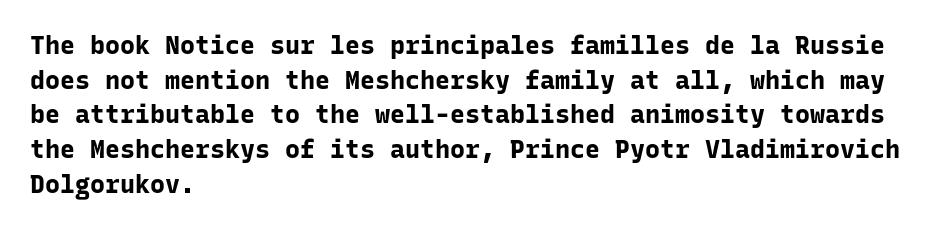
Q: Is the text bold? A: Yes.
Q: Is the text italic (slanted)? A: No, it is upright.
Q: Is the text underlined? A: No.
Q: How is the paragraph aligned? A: Left-aligned.
Q: Is the spacing between letters normal or unusually wide? A: Normal.
Q: Is the spacing between lines tight, normal or loose? A: Normal.
